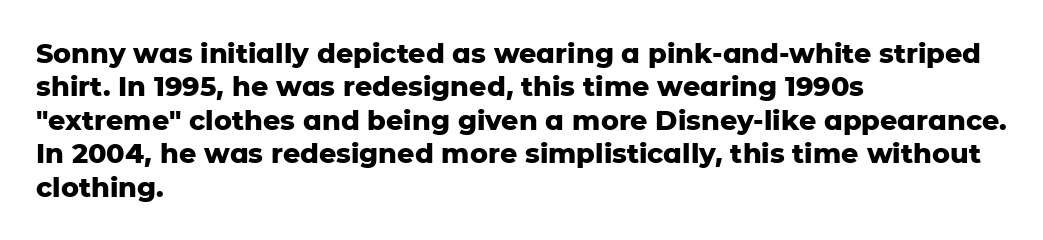
Q: Is the text bold? A: Yes.
Q: Is the text italic (slanted)? A: No, it is upright.
Q: Is the text underlined? A: No.
Q: How is the paragraph aligned? A: Left-aligned.
Q: Is the spacing between letters normal or unusually wide? A: Normal.
